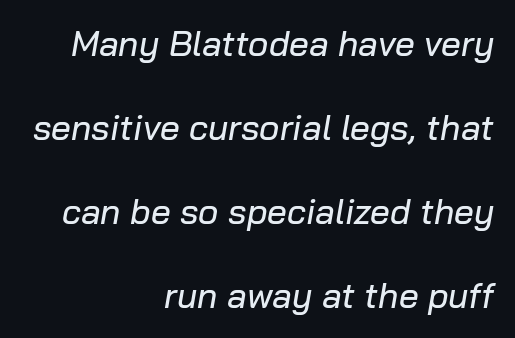
The image shows 35 px text type, italic (leaning right); set right-aligned, loose line spacing (2.4x), normal letter spacing, not underlined; low stroke contrast and a medium x-height.
